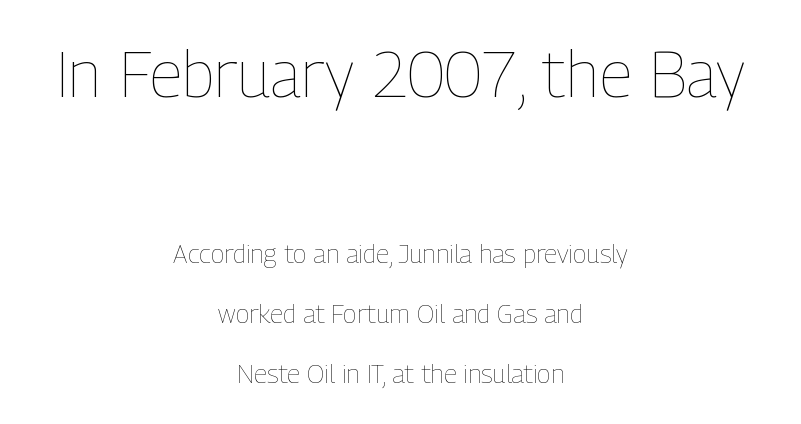
The block sitting higher on the canvas is the one with enlarged characters. The lines in this sample share a center point and differ in where they start and stop. Tracking value appears to be zero — textbook default spacing. Looks like regular typesetting: each glyph gets only the width it needs. These lines were composed using upright roman letters. This block would shrink considerably if given ordinary leading; it's expanded now.
